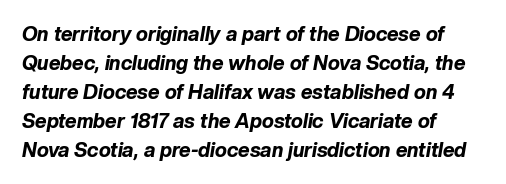
Q: Is the text bold? A: Yes.
Q: Is the text italic (slanted)? A: Yes, it leans right by about 10 degrees.
Q: Is the text underlined? A: No.
Q: How is the paragraph aligned? A: Left-aligned.
Q: Is the spacing between letters normal or unusually wide? A: Normal.
Q: Is the spacing between lines tight, normal or loose? A: Normal.
